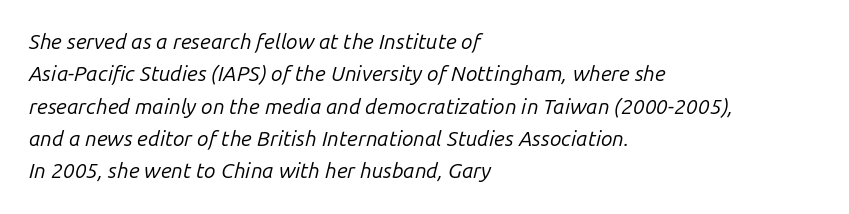
{"italic": "yes", "lean": "right", "slant_degrees": 14, "bold": "no", "underline": "no", "align": "left", "line_spacing": "normal", "line_spacing_ratio": 1.54, "letter_spacing": "normal", "letter_spacing_em": 0.0, "glyph_px": 21}
